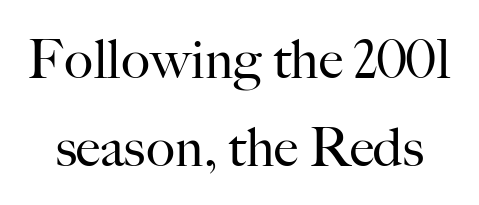
{"serif": "yes", "italic": "no", "bold": "no", "weight": "regular", "width": "normal", "stroke_contrast": "high", "x_height": "small", "monospaced": "no", "underline": "no", "line_spacing": "normal", "line_spacing_ratio": 1.63, "letter_spacing": "normal", "letter_spacing_em": 0.0, "glyph_px": 54}
